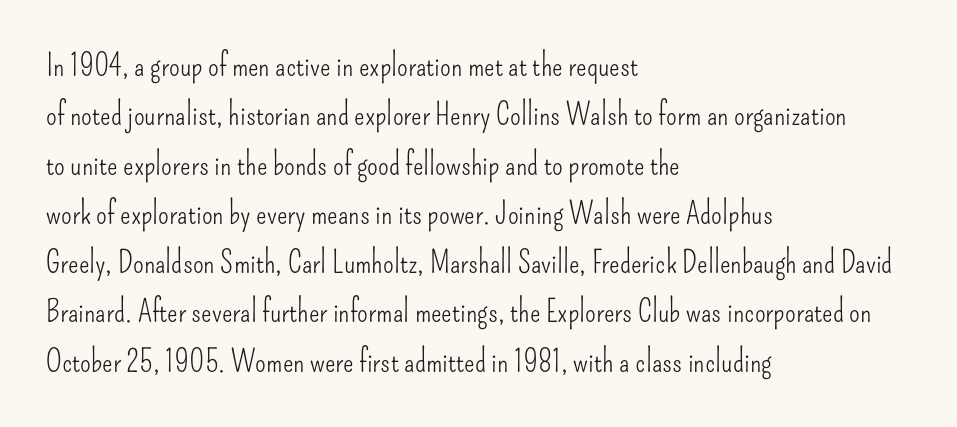
The image shows 31 px light, condensed sans-serif type, upright; set left-aligned, normal line spacing (1.59x), normal letter spacing, not underlined; low stroke contrast and a small x-height.
